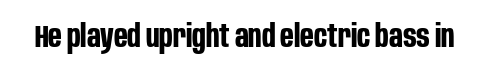
{"serif": "no", "italic": "no", "bold": "yes", "weight": "bold", "width": "condensed", "stroke_contrast": "low", "x_height": "large", "monospaced": "no", "underline": "no", "letter_spacing": "normal", "letter_spacing_em": 0.0, "glyph_px": 32}
